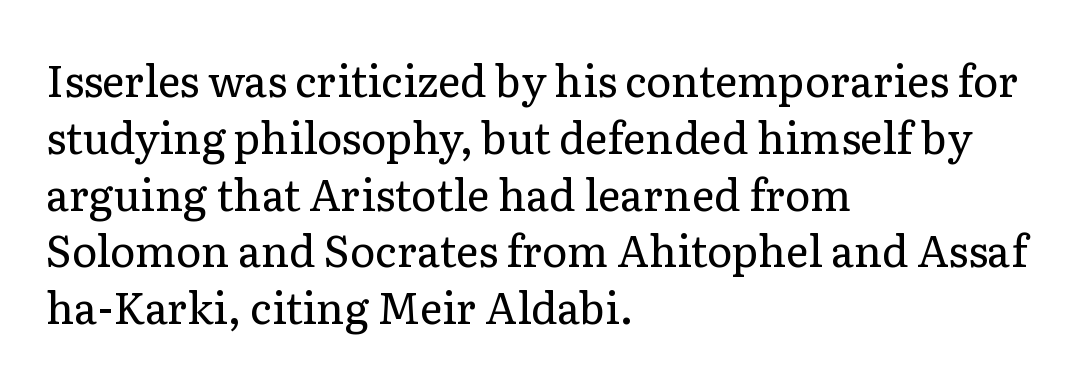
{"serif": "yes", "italic": "no", "bold": "no", "weight": "regular", "width": "normal", "stroke_contrast": "low", "x_height": "medium", "monospaced": "no", "underline": "no", "align": "left", "line_spacing": "normal", "line_spacing_ratio": 1.32, "letter_spacing": "normal", "letter_spacing_em": 0.0, "glyph_px": 43}
